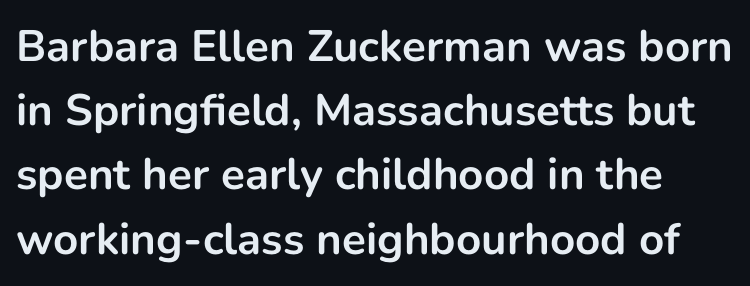
{"serif": "no", "italic": "no", "bold": "yes", "weight": "bold", "width": "normal", "stroke_contrast": "low", "x_height": "medium", "monospaced": "no", "underline": "no", "line_spacing": "normal", "line_spacing_ratio": 1.46, "letter_spacing": "normal", "letter_spacing_em": 0.0, "glyph_px": 44}
